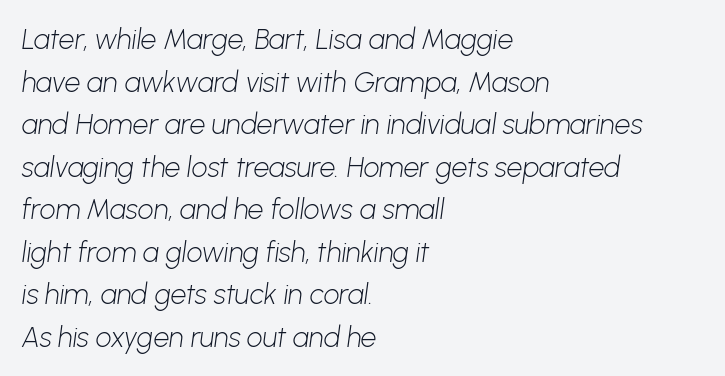
The image shows 28 px light sans-serif type; set left-aligned, normal line spacing (1.52x), normal letter spacing, not underlined; low stroke contrast and a medium x-height.
